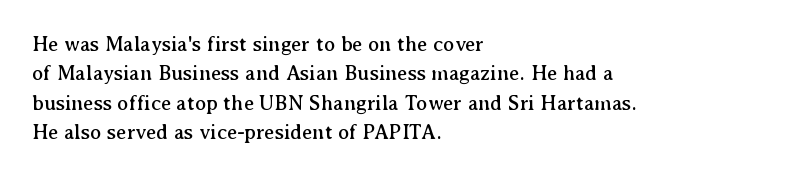
{"italic": "no", "underline": "no", "align": "left", "line_spacing": "normal", "line_spacing_ratio": 1.4, "letter_spacing": "normal", "letter_spacing_em": 0.0, "glyph_px": 21}
